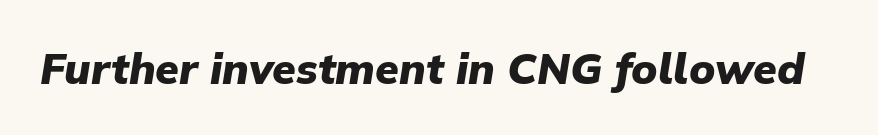
Q: Is the text bold? A: Yes.
Q: Is the text italic (slanted)? A: Yes, it leans right by about 9 degrees.
Q: Is the text underlined? A: No.
Q: Is the spacing between letters normal or unusually wide? A: Normal.
Q: Width (condensed, normal, or wide)? A: Normal.
Q: Stroke contrast? A: Low.
Q: x-height? A: Medium.
Q: Monospaced? A: No.
